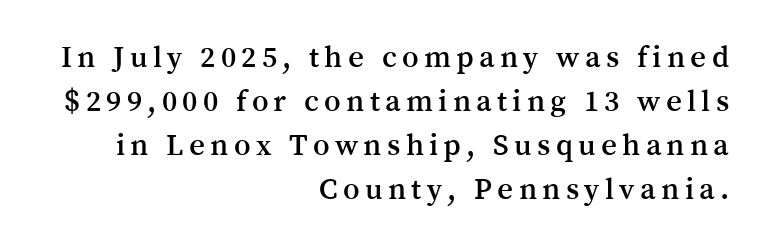
The image shows 31 px serif type, upright; set right-aligned, normal line spacing (1.42x), not underlined; medium stroke contrast and a medium x-height.
